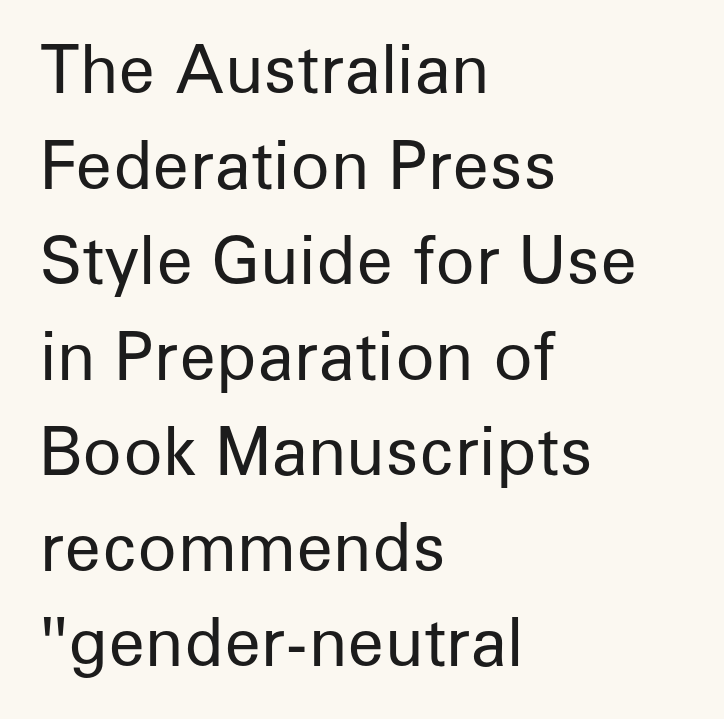
The image shows 65 px regular-weight sans-serif type, upright; set left-aligned, normal line spacing (1.47x), normal letter spacing, not underlined; low stroke contrast and a medium x-height.
